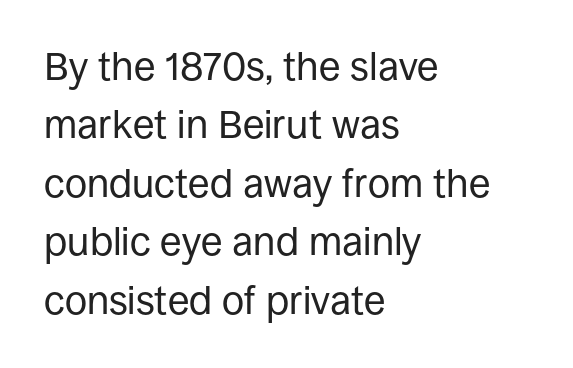
Regular leading. Characters remain perfectly vertical along every line. A typesetter would call this proportional, since set widths differ per character. Beneath every word, the page is bare. Inter-character spacing is left at the font's built-in metrics.
